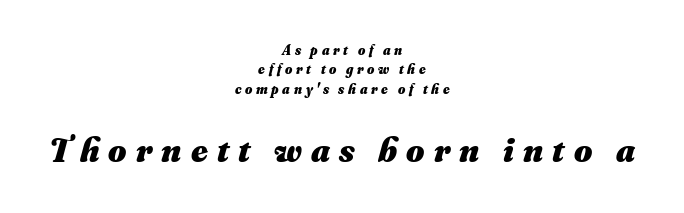
Do the characters align in a grid? No, the font is proportional. When letters slant like this, we call the style italic. Characters follow at a spacing far wider than the type designer built in. The paragraph shown floats in the horizontal middle.
